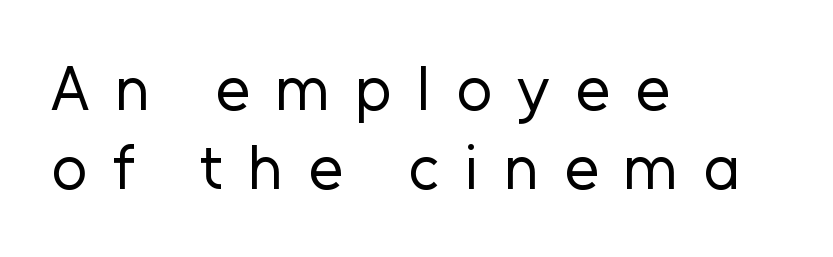
{"serif": "no", "italic": "no", "bold": "no", "weight": "regular", "width": "normal", "stroke_contrast": "low", "x_height": "medium", "monospaced": "no", "underline": "no", "align": "left", "line_spacing": "normal", "line_spacing_ratio": 1.28, "letter_spacing": "wide", "letter_spacing_em": 0.41, "glyph_px": 62}
